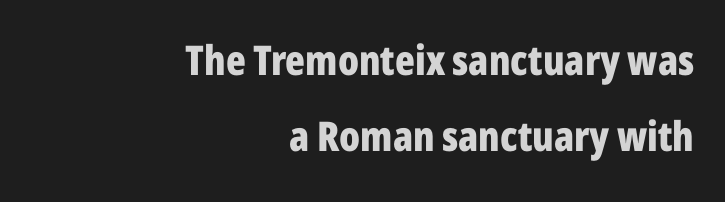
Typesetter's note: full bold, strokes at maximum text heaviness. Anything drawn beneath the words? Only blank space. These lines are set flush right with a ragged left edge. Italic: no, the glyphs are upright roman. This sample has the flowing, uneven cadence of proportional lettering. Nope, no serifs anywhere on these letters.
